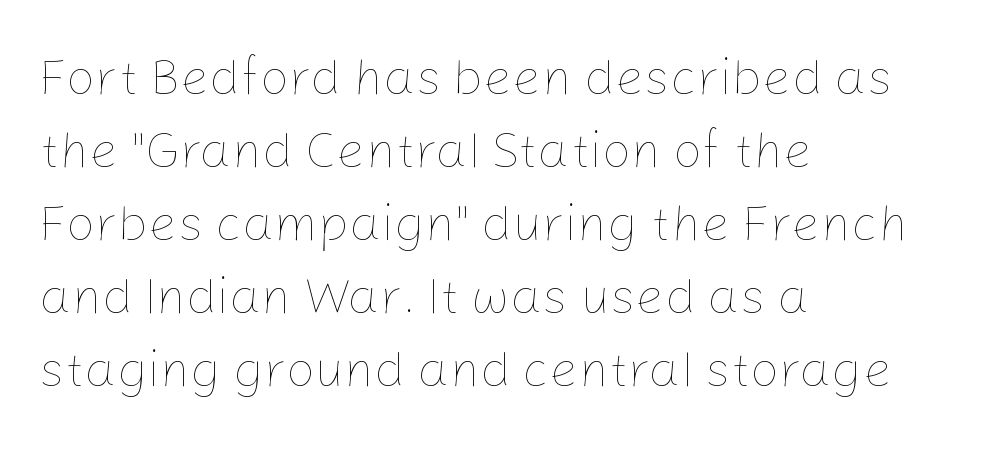
{"italic": "no", "bold": "no", "weight": "thin", "width": "normal", "stroke_contrast": "low", "x_height": "medium", "monospaced": "no", "underline": "no", "align": "left", "line_spacing": "normal", "line_spacing_ratio": 1.43, "letter_spacing": "normal", "letter_spacing_em": 0.0, "glyph_px": 51}
